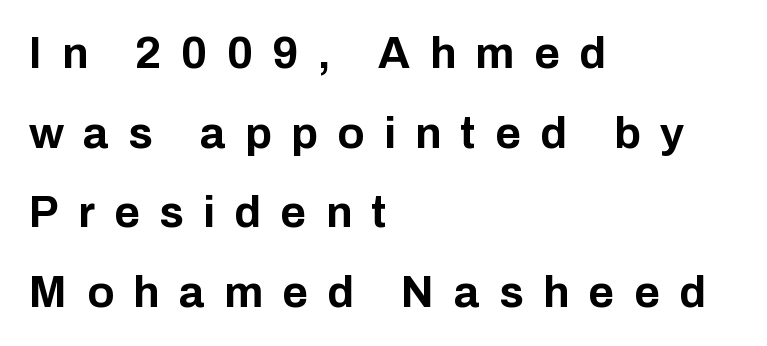
Q: Is the text bold? A: Yes.
Q: Is the text italic (slanted)? A: No, it is upright.
Q: Is the typeface a serif or a sans-serif typeface? A: Sans-serif.
Q: Is the text underlined? A: No.
Q: How is the paragraph aligned? A: Left-aligned.
Q: Is the spacing between letters normal or unusually wide? A: Unusually wide.
Q: Width (condensed, normal, or wide)? A: Normal.
Q: Stroke contrast? A: Low.
Q: x-height? A: Medium.
Q: Monospaced? A: No.
